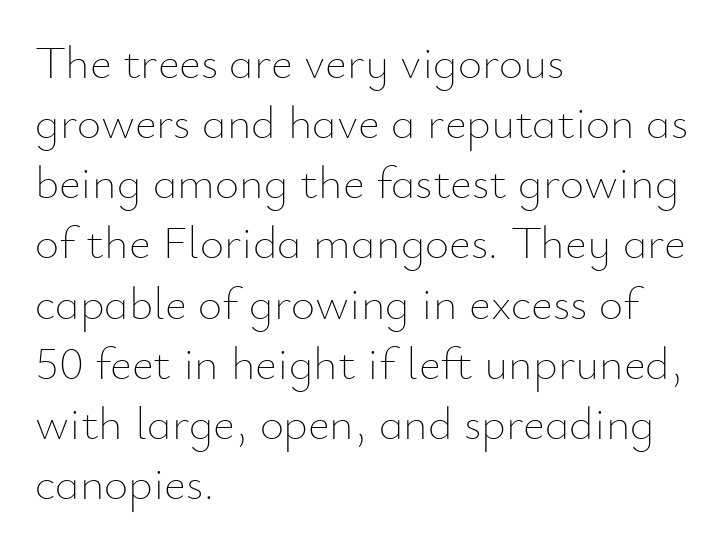
The image shows 47 px thin type, upright; set left-aligned, normal line spacing (1.28x), normal letter spacing, not underlined; low stroke contrast and a small x-height.
